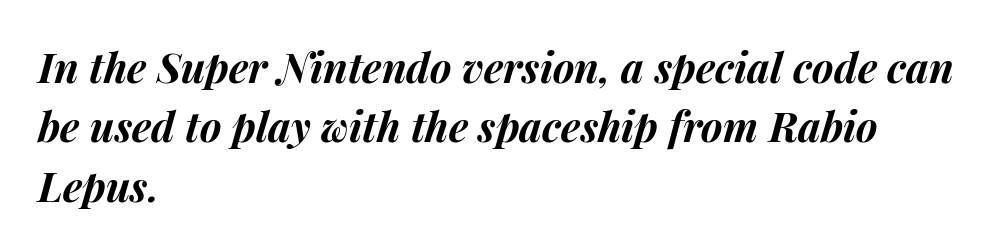
Q: Is the text bold? A: Yes.
Q: Is the text italic (slanted)? A: Yes, it leans right by about 15 degrees.
Q: Is the text underlined? A: No.
Q: How is the paragraph aligned? A: Left-aligned.
Q: Is the spacing between letters normal or unusually wide? A: Normal.
Q: Is the spacing between lines tight, normal or loose? A: Normal.
Q: Width (condensed, normal, or wide)? A: Normal.
Q: Stroke contrast? A: Medium.
Q: x-height? A: Medium.
Q: Monospaced? A: No.
